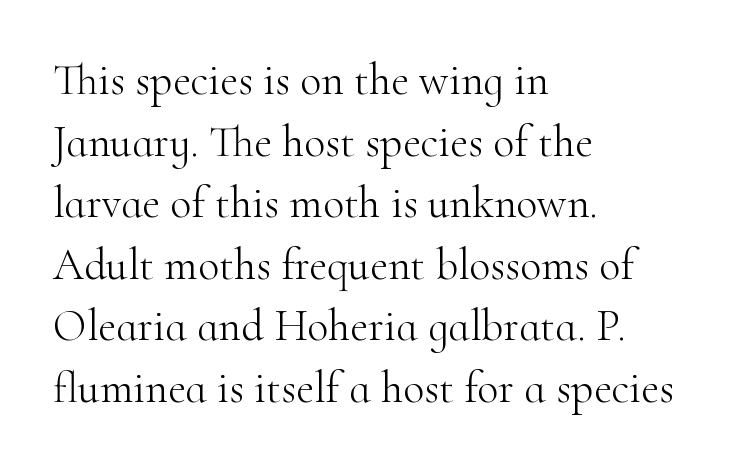
Q: Is the text bold? A: No.
Q: Is the text italic (slanted)? A: No, it is upright.
Q: Is the typeface a serif or a sans-serif typeface? A: Serif.
Q: Is the text underlined? A: No.
Q: How is the paragraph aligned? A: Left-aligned.
Q: Is the spacing between letters normal or unusually wide? A: Normal.
Q: Is the spacing between lines tight, normal or loose? A: Normal.
Q: Width (condensed, normal, or wide)? A: Normal.
Q: Stroke contrast? A: High.
Q: x-height? A: Small.
Q: Monospaced? A: No.
